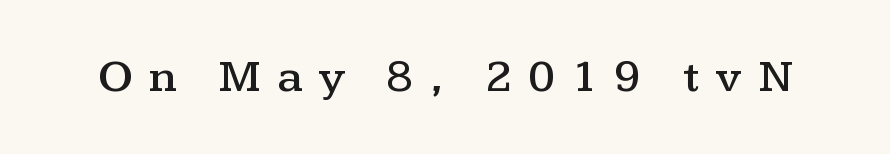
The image shows 47 px wide serif type, upright; set unusually wide letter spacing (+0.34 em), not underlined; medium stroke contrast and a medium x-height.
